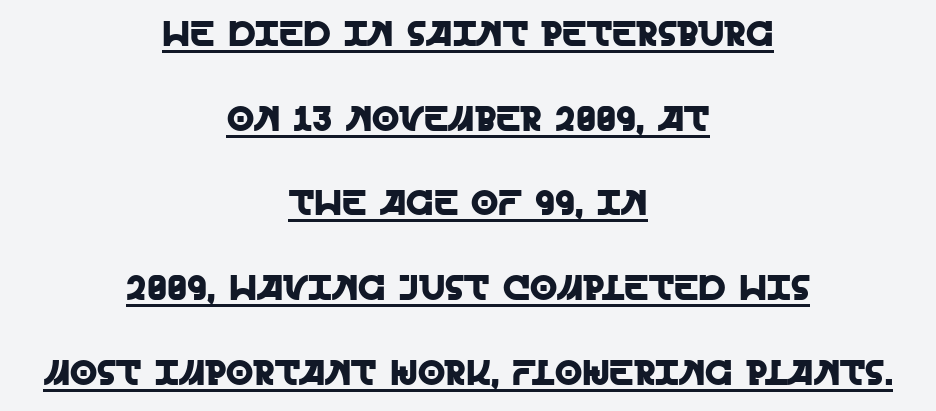
Q: Is the text italic (slanted)? A: No, it is upright.
Q: Is the typeface a serif or a sans-serif typeface? A: Sans-serif.
Q: Is the text underlined? A: Yes.
Q: How is the paragraph aligned? A: Centered.
Q: Is the spacing between letters normal or unusually wide? A: Normal.
Q: Is the spacing between lines tight, normal or loose? A: Loose.
Q: Width (condensed, normal, or wide)? A: Normal.
Q: x-height? A: Large.
Q: Monospaced? A: No.
